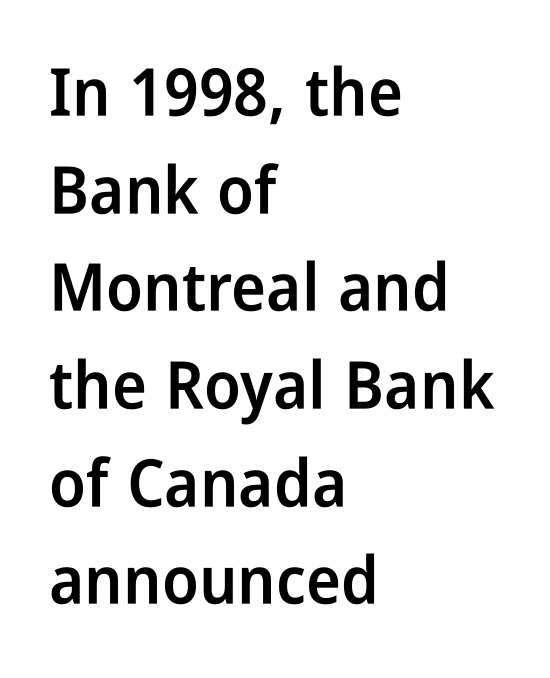
Q: Is the text bold? A: Semi-bold.
Q: Is the text italic (slanted)? A: No, it is upright.
Q: Is the typeface a serif or a sans-serif typeface? A: Sans-serif.
Q: Is the text underlined? A: No.
Q: How is the paragraph aligned? A: Left-aligned.
Q: Is the spacing between letters normal or unusually wide? A: Normal.
Q: Is the spacing between lines tight, normal or loose? A: Normal.
Q: Width (condensed, normal, or wide)? A: Condensed.
Q: Stroke contrast? A: Low.
Q: x-height? A: Medium.
Q: Monospaced? A: No.
